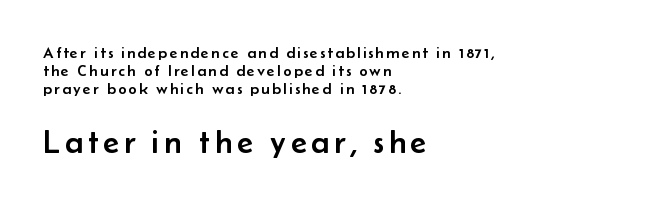
Underline: absent. What kind of face is this? One without serifs — a sans. The text block is weighted toward the left margin, trailing off unevenly rightward. A student would notice the bottom passage is typeset larger than what precedes it. Do the characters align in a grid? No, the font is proportional.
